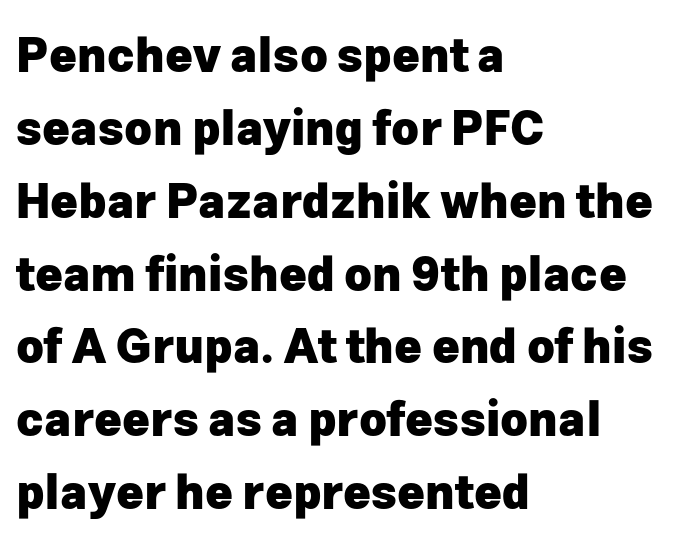
The image shows 47 px heavy sans-serif type, upright; set left-aligned, normal line spacing (1.55x), normal letter spacing, not underlined; low stroke contrast and a medium x-height.
